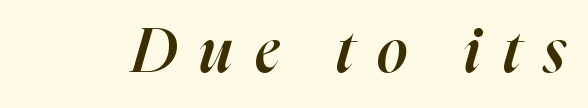
{"italic": "yes", "lean": "right", "slant_degrees": 16, "bold": "semi", "weight": "semibold", "width": "normal", "stroke_contrast": "high", "x_height": "medium", "monospaced": "no", "underline": "no", "letter_spacing": "wide", "letter_spacing_em": 0.37, "glyph_px": 61}
